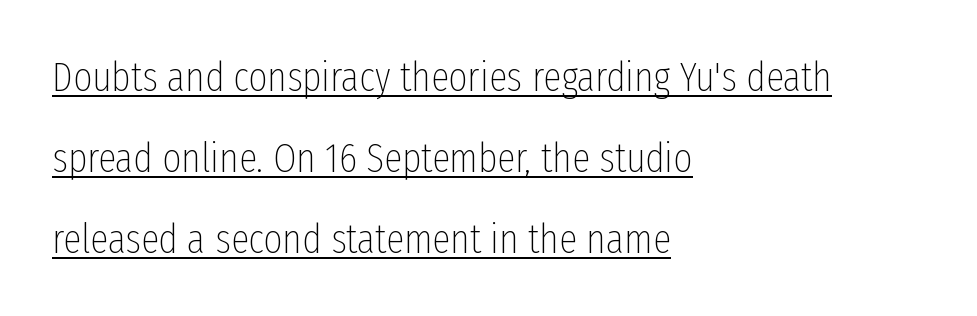
Q: Is the text bold? A: No.
Q: Is the text italic (slanted)? A: No, it is upright.
Q: Is the typeface a serif or a sans-serif typeface? A: Sans-serif.
Q: Is the text underlined? A: Yes.
Q: How is the paragraph aligned? A: Left-aligned.
Q: Is the spacing between letters normal or unusually wide? A: Normal.
Q: Is the spacing between lines tight, normal or loose? A: Loose.
Q: Width (condensed, normal, or wide)? A: Condensed.
Q: Stroke contrast? A: Low.
Q: x-height? A: Medium.
Q: Monospaced? A: No.
